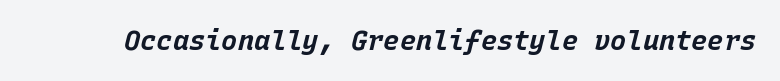
The image shows 27 px bold type, italic (leaning right); set normal letter spacing, not underlined.
